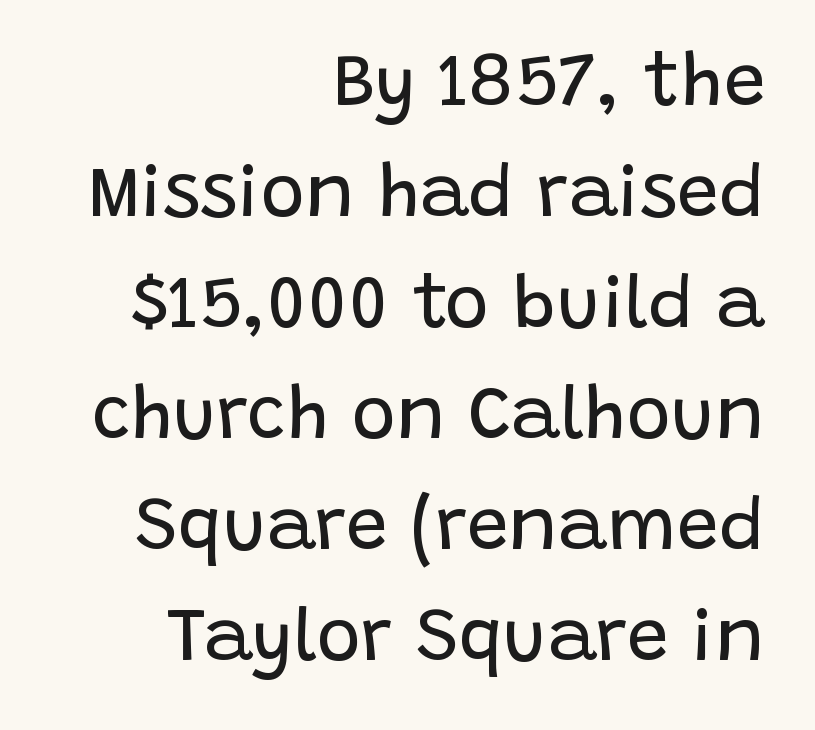
Q: Is the text bold? A: No.
Q: Is the text italic (slanted)? A: No, it is upright.
Q: Is the typeface a serif or a sans-serif typeface? A: Sans-serif.
Q: Is the text underlined? A: No.
Q: How is the paragraph aligned? A: Right-aligned.
Q: Is the spacing between letters normal or unusually wide? A: Normal.
Q: Is the spacing between lines tight, normal or loose? A: Normal.
Q: Width (condensed, normal, or wide)? A: Normal.
Q: Stroke contrast? A: Low.
Q: x-height? A: Large.
Q: Monospaced? A: No.
